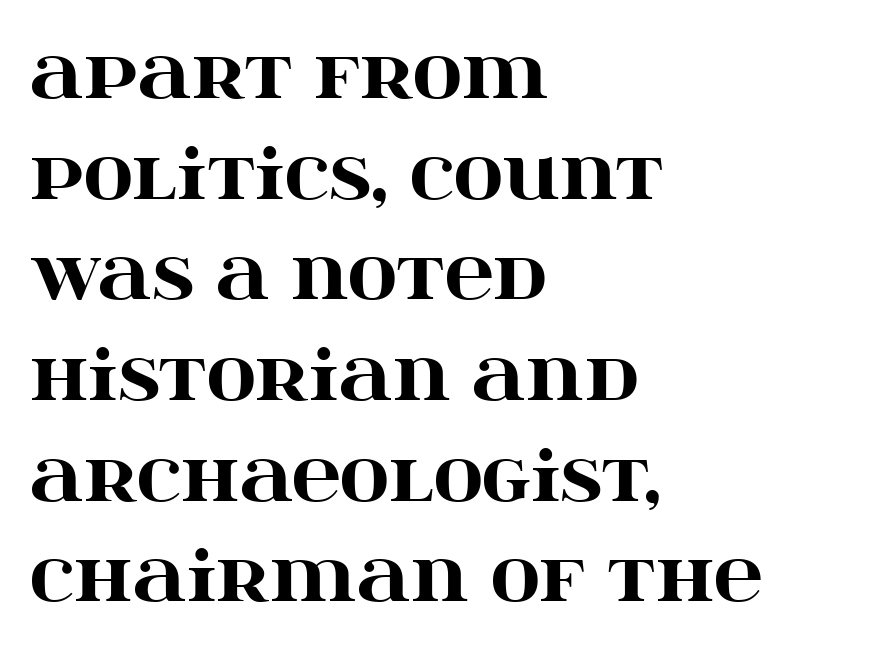
The designer left line spacing at the default. The lines in this sample share a left origin and differ only in where they stop. Caption: standard tracking, unaltered. Note the varied advance widths — an 'i' is clearly narrower than an 'm'.
